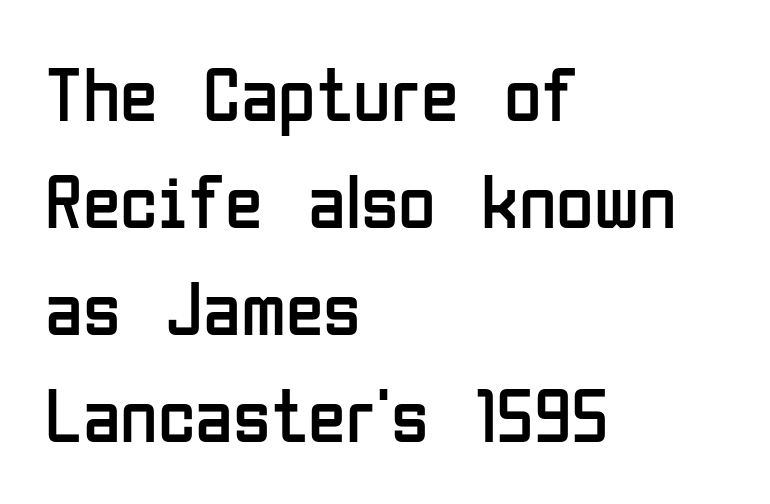
{"serif": "no", "italic": "no", "bold": "no", "weight": "regular", "width": "condensed", "stroke_contrast": "low", "x_height": "medium", "monospaced": "no", "underline": "no", "align": "left", "line_spacing": "normal", "line_spacing_ratio": 1.39, "letter_spacing": "normal", "letter_spacing_em": 0.0, "glyph_px": 77}
